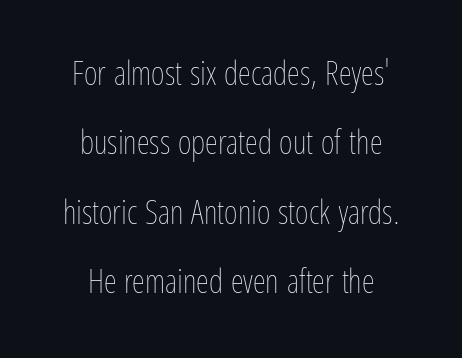
These lines are centered, leaving both edges ragged. Heft: none added — not bold. Here the designer chose a conventional face with non-uniform glyph widths. A typesetter would call this zero additional tracking.
